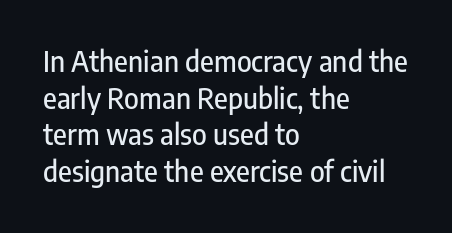
Rows of type keep a routine distance in the vertical direction. Character widths vary here, with narrow letters taking less room than wide ones. There is no visible air inserted between adjacent glyphs. Casual observation: everything's shoved over to the left. The type family on display is of the sans-serif kind.
